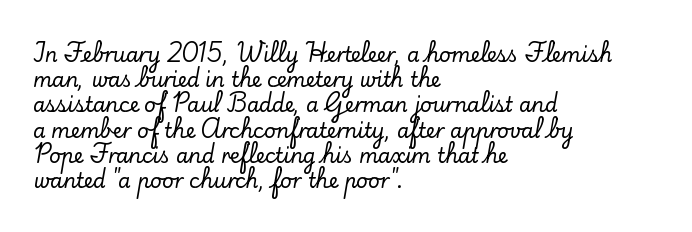
These lines keep a tight, regular rhythm from letter to letter. Successive baselines arrive at the customary interval. Unmarked baselines from the first word to the last. Casual observation: everything's shoved over to the left.
